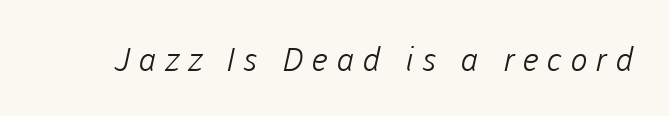
The image shows 33 px light sans-serif type; set unusually wide letter spacing (+0.25 em), not underlined; low stroke contrast and a medium x-height.
